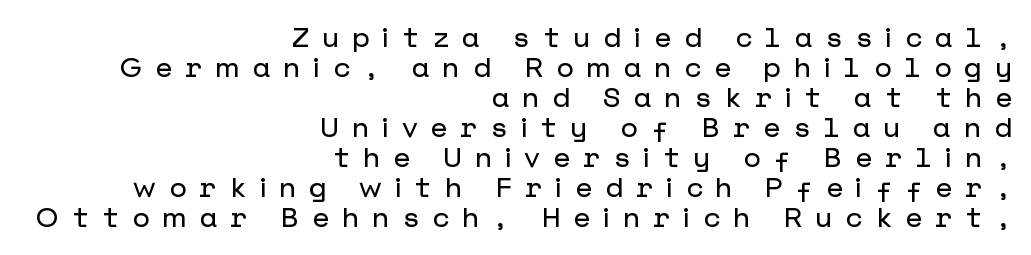
To sum up the face: it is a sans, with no serifs. These lines were composed using upright roman letters. Characters follow at a spacing far wider than the type designer built in. Students, observe: this is what under-led, compact text looks like.
